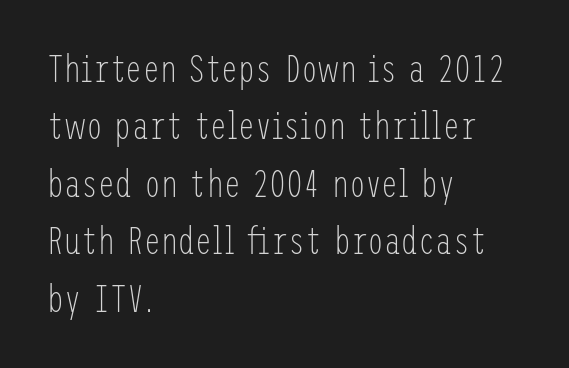
Q: Is the text bold? A: No.
Q: Is the text italic (slanted)? A: No, it is upright.
Q: Is the typeface a serif or a sans-serif typeface? A: Sans-serif.
Q: Is the text underlined? A: No.
Q: How is the paragraph aligned? A: Left-aligned.
Q: Is the spacing between letters normal or unusually wide? A: Normal.
Q: Is the spacing between lines tight, normal or loose? A: Normal.
Q: Width (condensed, normal, or wide)? A: Condensed.
Q: Stroke contrast? A: Low.
Q: x-height? A: Medium.
